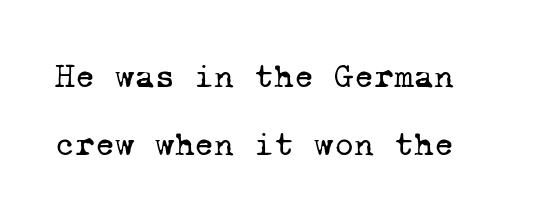
Q: Is the text bold? A: No.
Q: Is the typeface a serif or a sans-serif typeface? A: Serif.
Q: Is the text underlined? A: No.
Q: Is the spacing between letters normal or unusually wide? A: Normal.
Q: Is the spacing between lines tight, normal or loose? A: Loose.
Q: Width (condensed, normal, or wide)? A: Normal.
Q: Stroke contrast? A: Low.
Q: x-height? A: Medium.
Q: Monospaced? A: Yes.
